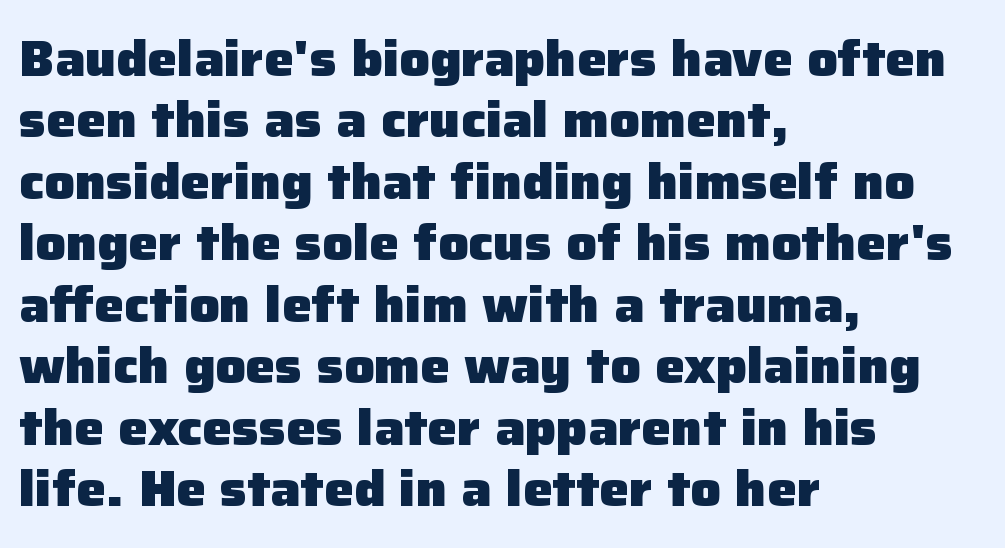
You can tell from the bare stems that sans-serif type was used. The passage is arranged the way most books set body copy — flush left. Proportional: the letters do not fall into vertical columns. A typesetter would mark this as roman, not italic. Here the glyphs are tracked normally, forming tight word shapes. This rendering features lettering with no underline.
